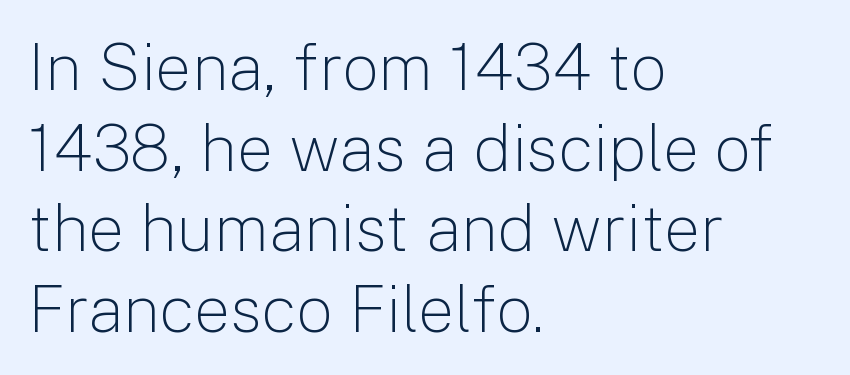
A bare baseline throughout the passage. The typesetting does not lean heavy: it is not bold. The rendering keeps characters at their native spacing. You can tell from the bare stems that sans-serif type was used.
